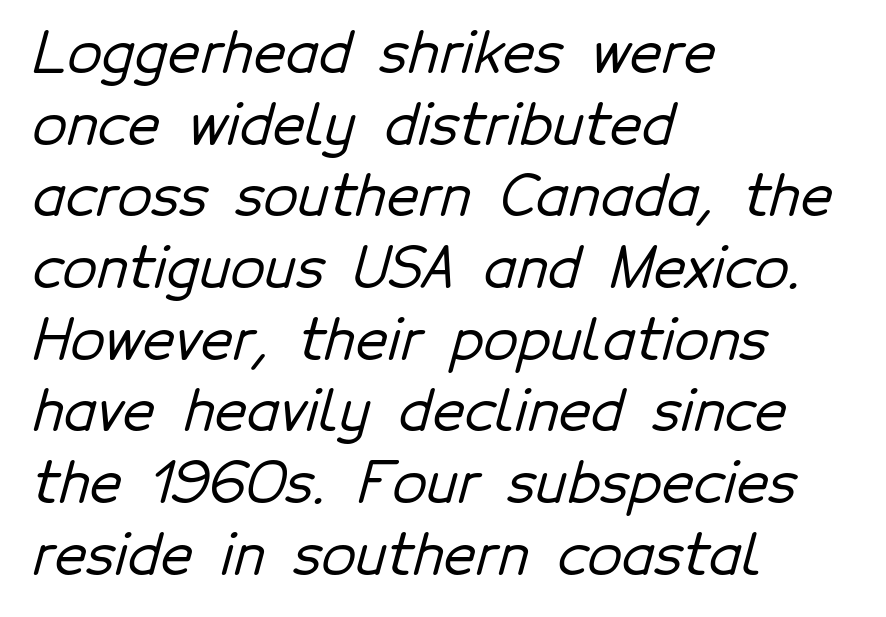
The image shows 56 px sans-serif type; set left-aligned, normal line spacing (1.28x), normal letter spacing, not underlined; low stroke contrast and a medium x-height.
